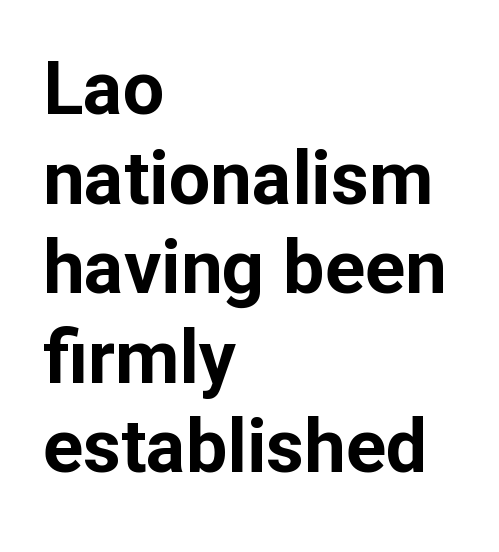
The image shows 74 px bold sans-serif type, upright; set left-aligned, line spacing 1.21x, normal letter spacing, not underlined; low stroke contrast and a medium x-height.
